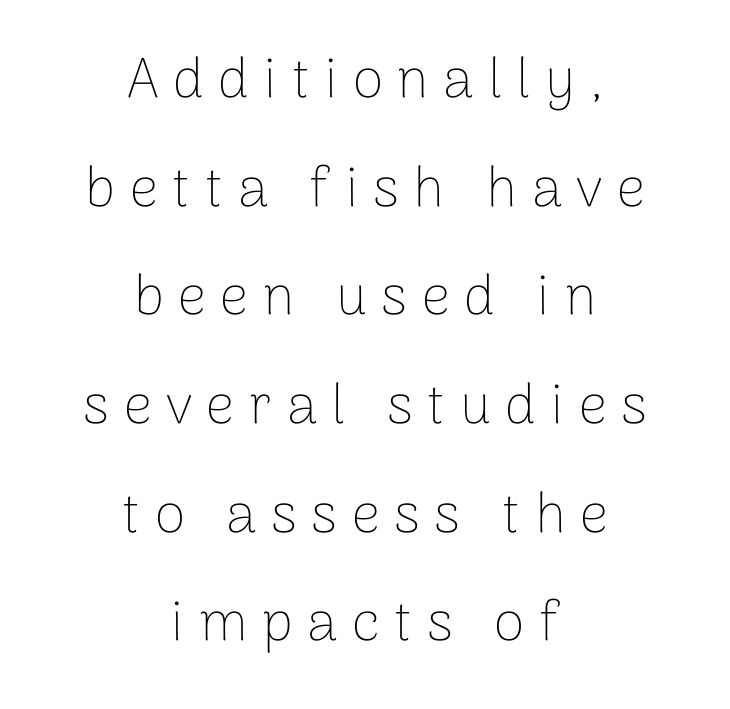
Q: Is the text bold? A: No.
Q: Is the text italic (slanted)? A: No, it is upright.
Q: Is the typeface a serif or a sans-serif typeface? A: Sans-serif.
Q: Is the text underlined? A: No.
Q: How is the paragraph aligned? A: Centered.
Q: Is the spacing between letters normal or unusually wide? A: Unusually wide.
Q: Is the spacing between lines tight, normal or loose? A: Loose.
Q: Width (condensed, normal, or wide)? A: Normal.
Q: Stroke contrast? A: Low.
Q: x-height? A: Medium.
Q: Monospaced? A: No.
